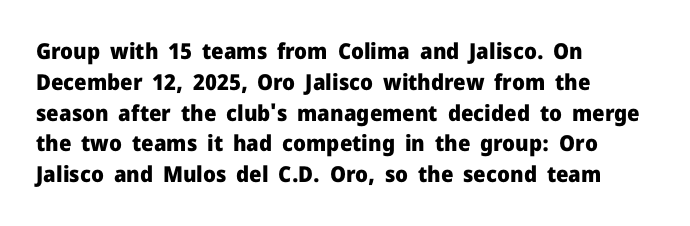
Q: Is the text bold? A: Yes.
Q: Is the text italic (slanted)? A: No, it is upright.
Q: Is the text underlined? A: No.
Q: How is the paragraph aligned? A: Left-aligned.
Q: Is the spacing between letters normal or unusually wide? A: Normal.
Q: Is the spacing between lines tight, normal or loose? A: Normal.
